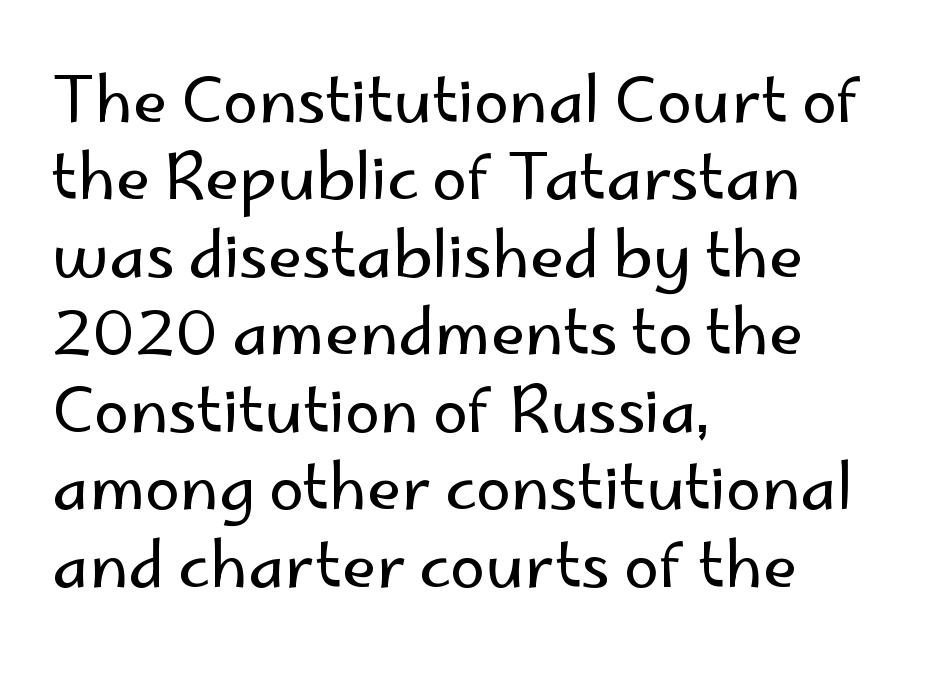
The typeface chosen for these lines omits serifs. The foot of each line stays bare and open. Do the letters lean? They stand straight. The passage shown has conventional tracking throughout. Spacing verdict: proportional, widths tailored to each character.
